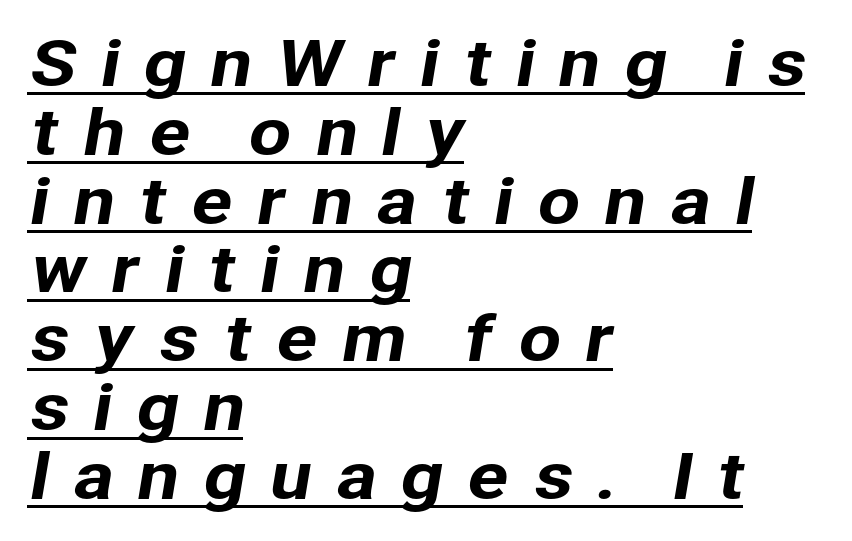
{"serif": "no", "width": "normal", "stroke_contrast": "low", "x_height": "medium", "monospaced": "no", "underline": "yes", "align": "left", "line_spacing": "tight", "line_spacing_ratio": 1.11, "letter_spacing": "wide", "letter_spacing_em": 0.37, "glyph_px": 62}
